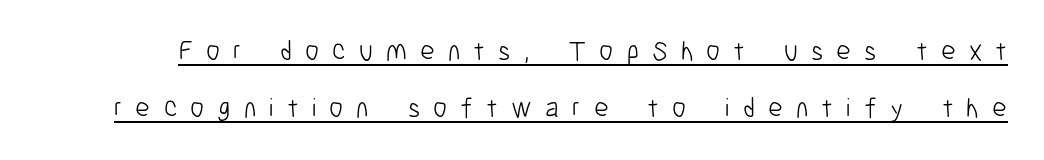
Q: Is the text bold? A: No.
Q: Is the text italic (slanted)? A: No, it is upright.
Q: Is the typeface a serif or a sans-serif typeface? A: Sans-serif.
Q: Is the text underlined? A: Yes.
Q: Is the spacing between letters normal or unusually wide? A: Unusually wide.
Q: Is the spacing between lines tight, normal or loose? A: Loose.
Q: Width (condensed, normal, or wide)? A: Condensed.
Q: Stroke contrast? A: Low.
Q: x-height? A: Medium.
Q: Monospaced? A: No.
